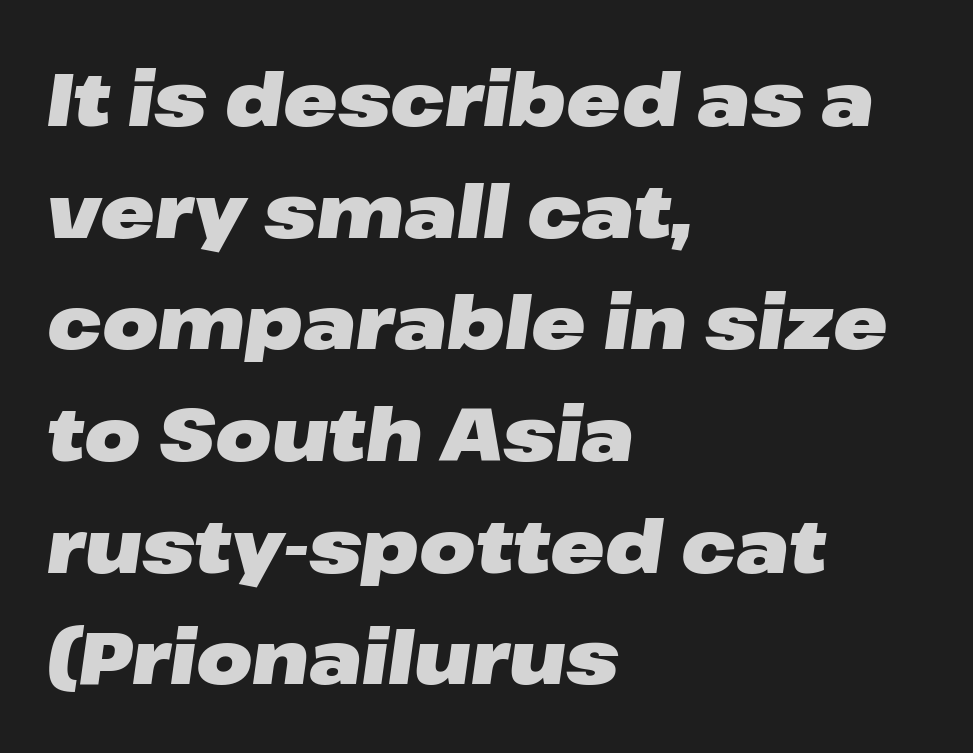
Character widths vary here, with narrow letters taking less room than wide ones. Italic? Definitely — the glyphs are oblique. Compared with typical body copy, the letter spacing here is the same. Leading: standard.
